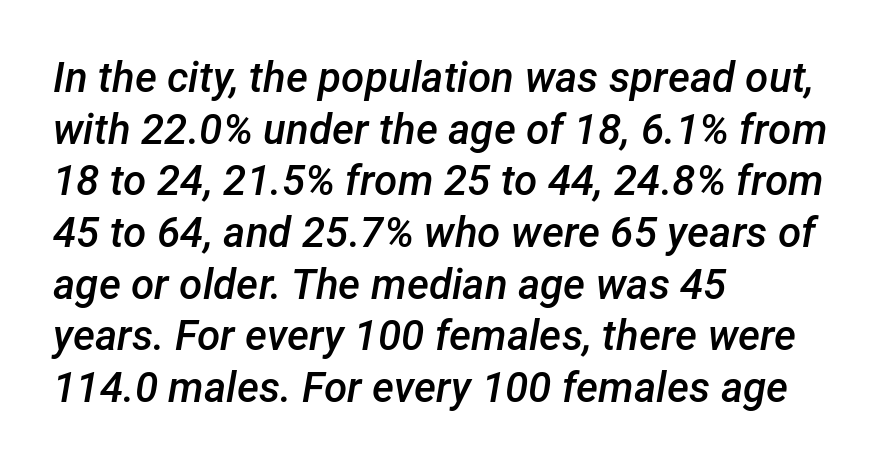
Q: Is the text bold? A: Semi-bold.
Q: Is the text italic (slanted)? A: Yes, it leans right by about 12 degrees.
Q: Is the text underlined? A: No.
Q: How is the paragraph aligned? A: Left-aligned.
Q: Is the spacing between letters normal or unusually wide? A: Normal.
Q: Width (condensed, normal, or wide)? A: Normal.
Q: Stroke contrast? A: Low.
Q: x-height? A: Medium.
Q: Monospaced? A: No.
